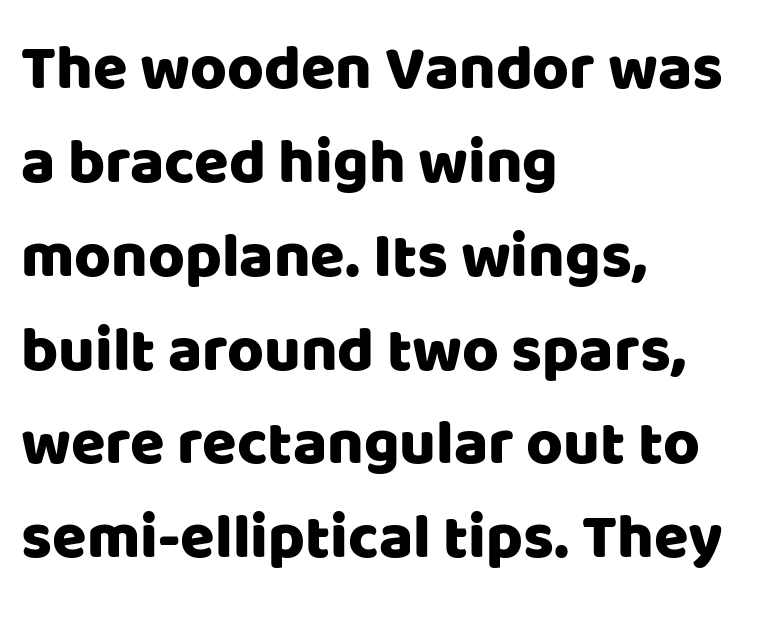
{"serif": "no", "italic": "no", "width": "normal", "stroke_contrast": "low", "x_height": "large", "monospaced": "no", "underline": "no", "align": "left", "line_spacing": "normal", "line_spacing_ratio": 1.49, "letter_spacing": "normal", "letter_spacing_em": 0.0, "glyph_px": 63}
